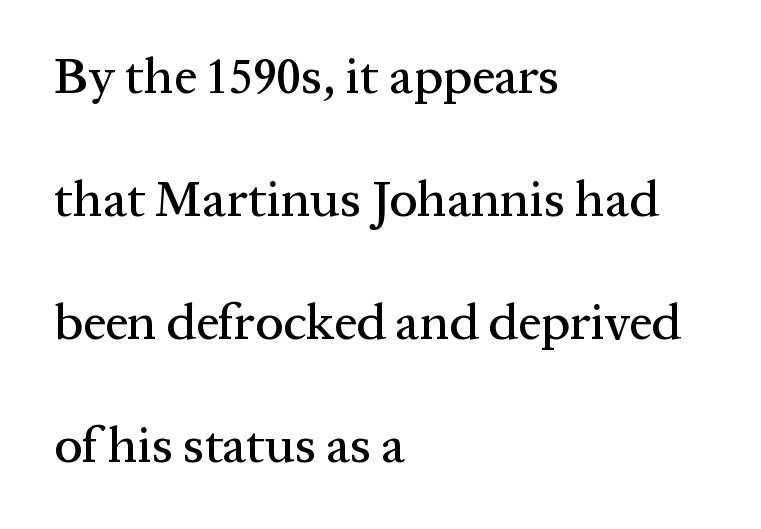
Q: Is the text italic (slanted)? A: No, it is upright.
Q: Is the typeface a serif or a sans-serif typeface? A: Serif.
Q: Is the text underlined? A: No.
Q: How is the paragraph aligned? A: Left-aligned.
Q: Is the spacing between letters normal or unusually wide? A: Normal.
Q: Is the spacing between lines tight, normal or loose? A: Loose.
Q: Width (condensed, normal, or wide)? A: Normal.
Q: Stroke contrast? A: Medium.
Q: x-height? A: Medium.
Q: Monospaced? A: No.
